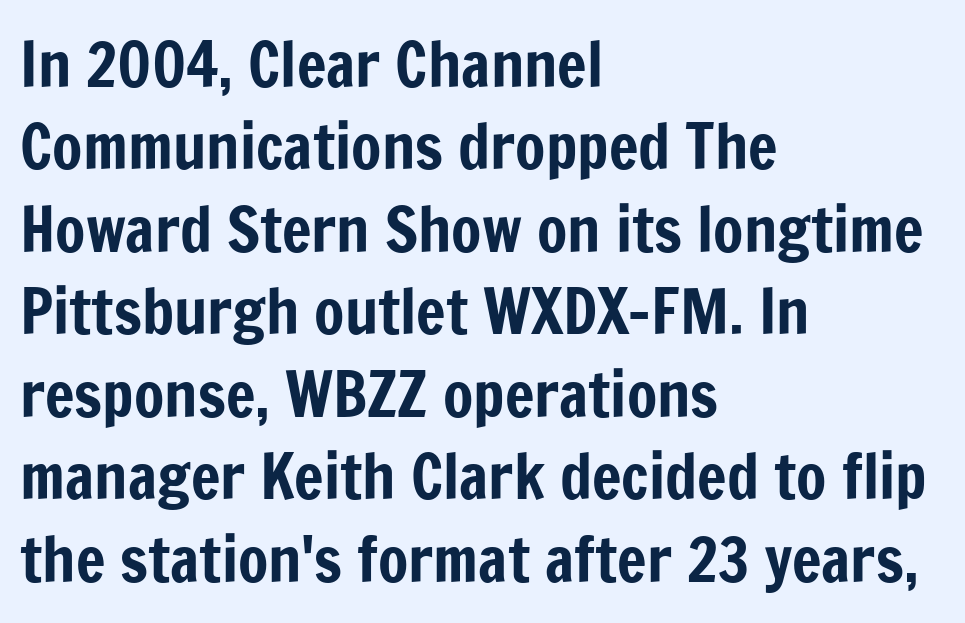
Q: Is the text italic (slanted)? A: No, it is upright.
Q: Is the typeface a serif or a sans-serif typeface? A: Sans-serif.
Q: Is the text underlined? A: No.
Q: How is the paragraph aligned? A: Left-aligned.
Q: Is the spacing between letters normal or unusually wide? A: Normal.
Q: Is the spacing between lines tight, normal or loose? A: Normal.
Q: Width (condensed, normal, or wide)? A: Condensed.
Q: Stroke contrast? A: Low.
Q: x-height? A: Medium.
Q: Monospaced? A: No.
